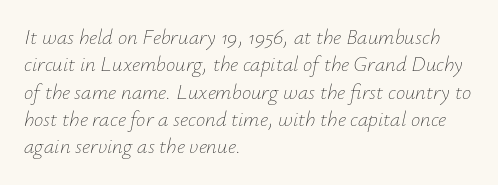
{"italic": "yes", "lean": "right", "slant_degrees": 12, "bold": "no", "underline": "no", "align": "left", "line_spacing": "normal", "line_spacing_ratio": 1.3, "letter_spacing": "normal", "letter_spacing_em": 0.0, "glyph_px": 21}
